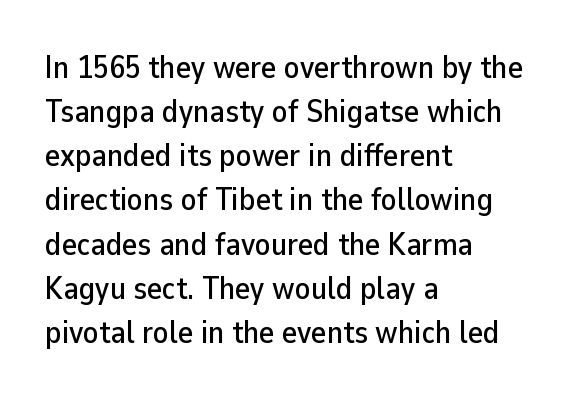
{"serif": "no", "italic": "no", "width": "normal", "stroke_contrast": "low", "x_height": "medium", "monospaced": "no", "underline": "no", "align": "left", "line_spacing": "normal", "line_spacing_ratio": 1.38, "letter_spacing": "normal", "letter_spacing_em": 0.0, "glyph_px": 32}
